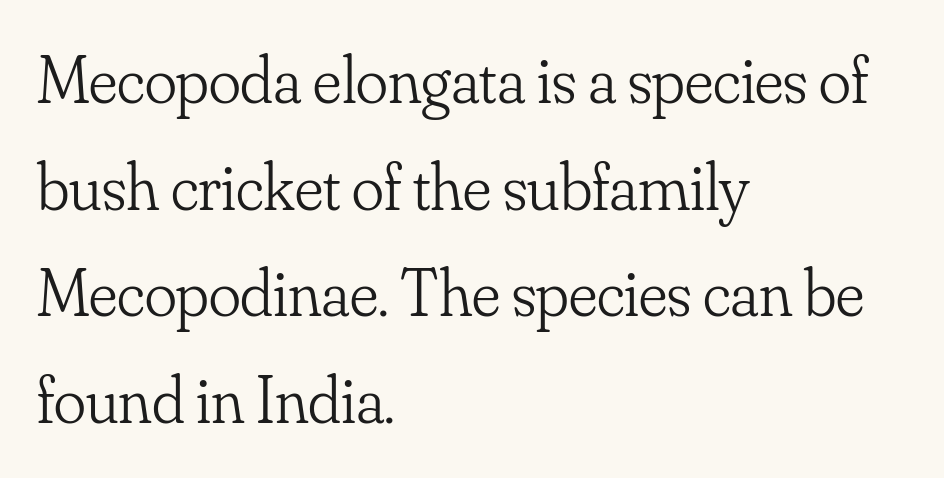
{"serif": "yes", "italic": "no", "bold": "no", "weight": "light", "width": "normal", "stroke_contrast": "low", "x_height": "small", "monospaced": "no", "underline": "no", "align": "left", "line_spacing": "normal", "line_spacing_ratio": 1.59, "letter_spacing": "normal", "letter_spacing_em": 0.0, "glyph_px": 67}
